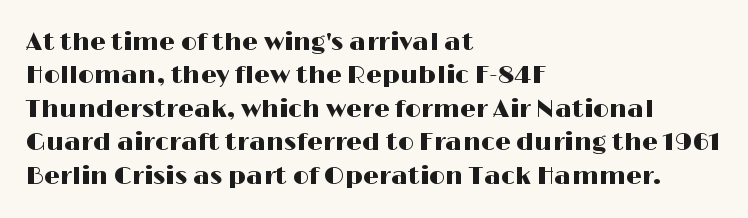
The image shows 25 px text type, upright; set left-aligned, normal line spacing (1.34x), normal letter spacing, not underlined.
